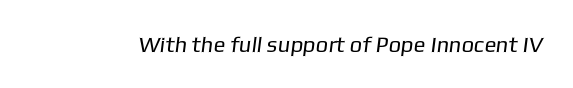
The image shows 22 px text type; set normal letter spacing, not underlined.
